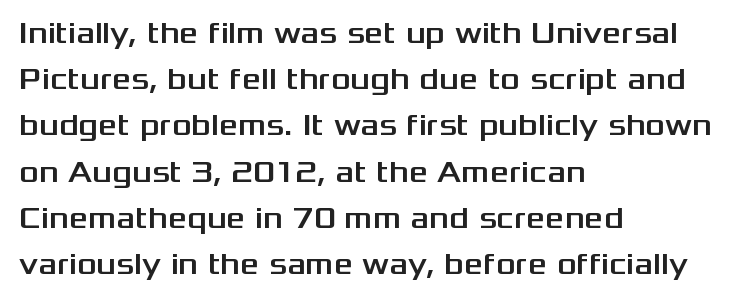
Typographically, this falls in the sans-serif category. Baseline-to-baseline distance is the conventional proportion of letter height. The rendering anchors every line to the left-hand side. Italic? Not at all — the glyphs are vertical. A typesetter would call this zero additional tracking. Quick note: underline off.
